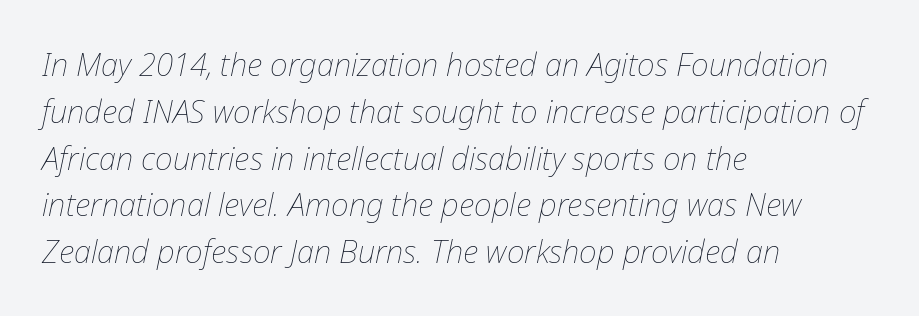
There is no visible air inserted between adjacent glyphs. Each stroke keeps to a modest, everyday thickness or less. Each letter keeps its own natural width here, so spacing adapts to shape. If you measured baseline to baseline, you'd find a middling distance. Is the block centered? No — it sits flush against the left margin.
